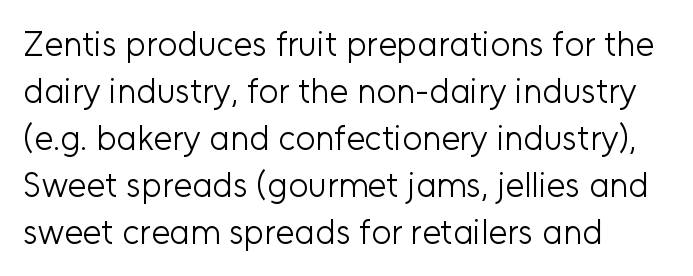
These lines are rendered in a variable-pitch font. This sample keeps an unexceptional amount of space between lines. Lines of text with bare space underneath. Serif or sans? Sans — the stroke terminals are bare.
